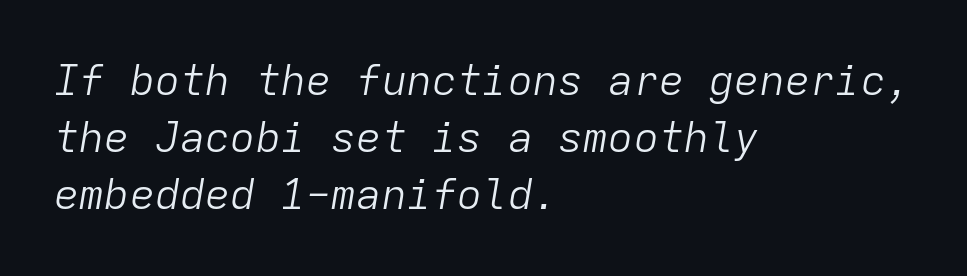
{"italic": "yes", "lean": "right", "slant_degrees": 9, "bold": "no", "weight": "light", "width": "normal", "stroke_contrast": "low", "x_height": "medium", "monospaced": "yes", "underline": "no", "align": "left", "line_spacing": "normal", "line_spacing_ratio": 1.36, "letter_spacing": "normal", "letter_spacing_em": 0.0, "glyph_px": 42}
